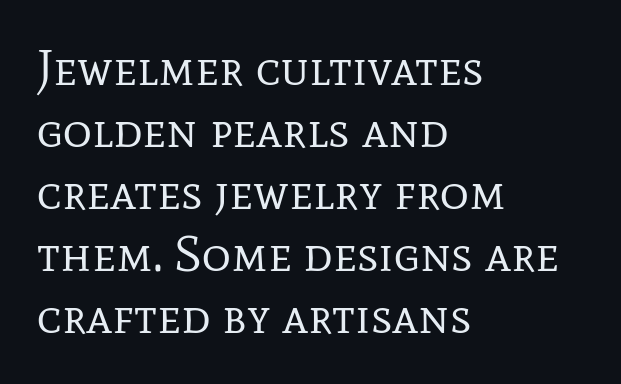
{"serif": "yes", "italic": "no", "bold": "no", "weight": "regular", "width": "normal", "stroke_contrast": "low", "x_height": "medium", "monospaced": "no", "underline": "no", "align": "left", "line_spacing_ratio": 1.24, "letter_spacing": "normal", "letter_spacing_em": 0.0, "glyph_px": 50}
